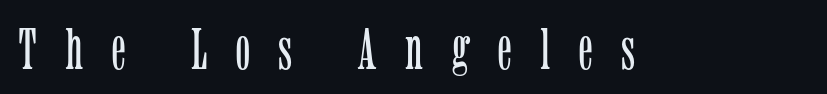
{"serif": "yes", "italic": "no", "bold": "no", "weight": "light", "width": "condensed", "stroke_contrast": "low", "x_height": "medium", "monospaced": "no", "underline": "no", "letter_spacing": "wide", "letter_spacing_em": 0.49, "glyph_px": 59}
